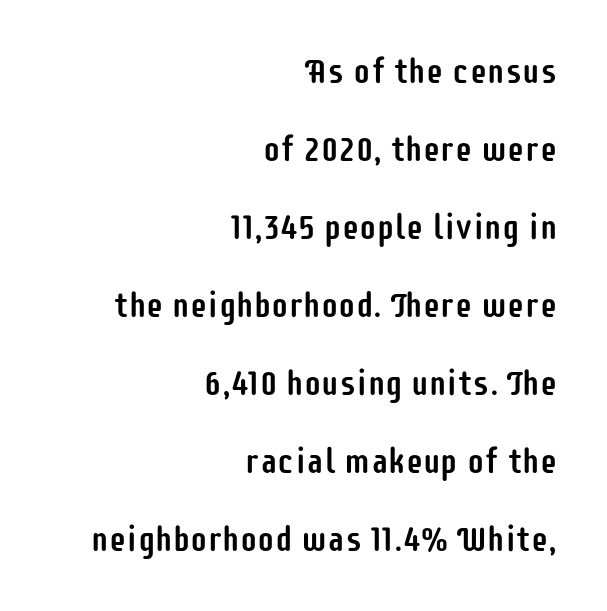
{"serif": "no", "italic": "no", "width": "condensed", "stroke_contrast": "low", "x_height": "large", "monospaced": "no", "underline": "no", "align": "right", "line_spacing": "loose", "line_spacing_ratio": 2.23, "letter_spacing": "normal", "letter_spacing_em": 0.0, "glyph_px": 35}
